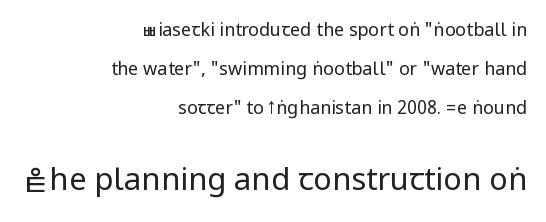
{"serif": "no", "italic": "no", "bold": "no", "weight": "regular", "width": "condensed", "stroke_contrast": "low", "underline": "no", "align": "right", "line_spacing": "loose", "line_spacing_ratio": 2.17, "letter_spacing": "normal", "letter_spacing_em": 0.0, "larger_block": "second", "size_ratio": 1.72, "glyph_px": 31}
